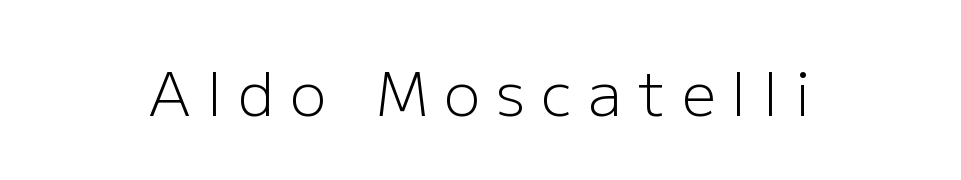
Q: Is the text bold? A: No.
Q: Is the text italic (slanted)? A: No, it is upright.
Q: Is the typeface a serif or a sans-serif typeface? A: Sans-serif.
Q: Is the text underlined? A: No.
Q: Is the spacing between letters normal or unusually wide? A: Unusually wide.
Q: Width (condensed, normal, or wide)? A: Normal.
Q: Stroke contrast? A: Low.
Q: x-height? A: Medium.
Q: Monospaced? A: No.
